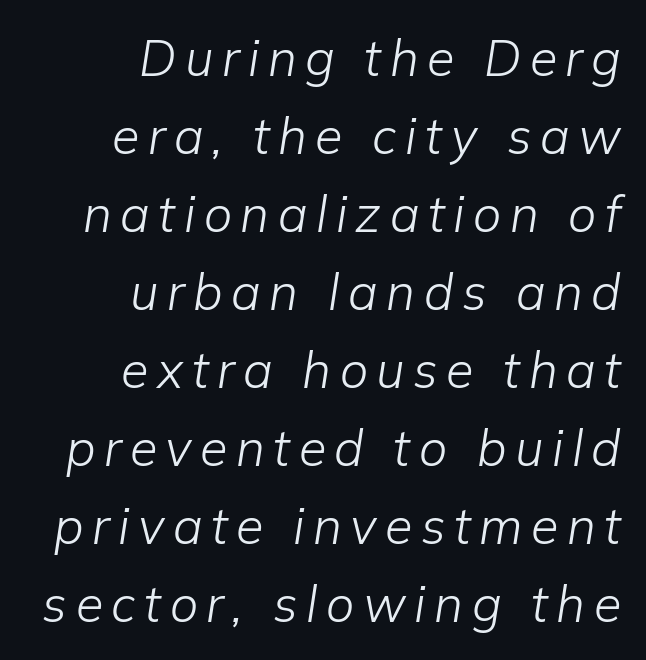
Q: Is the text bold? A: No.
Q: Is the text italic (slanted)? A: Yes, it leans right by about 9 degrees.
Q: Is the text underlined? A: No.
Q: How is the paragraph aligned? A: Right-aligned.
Q: Is the spacing between lines tight, normal or loose? A: Normal.
Q: Width (condensed, normal, or wide)? A: Normal.
Q: Stroke contrast? A: Low.
Q: x-height? A: Medium.
Q: Monospaced? A: No.
